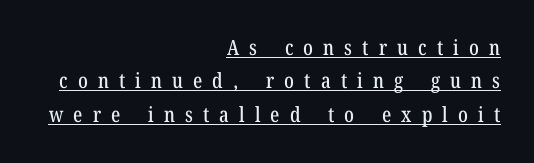
{"italic": "no", "underline": "yes", "align": "right", "line_spacing": "normal", "line_spacing_ratio": 1.59, "letter_spacing": "wide", "letter_spacing_em": 0.48, "glyph_px": 21}
